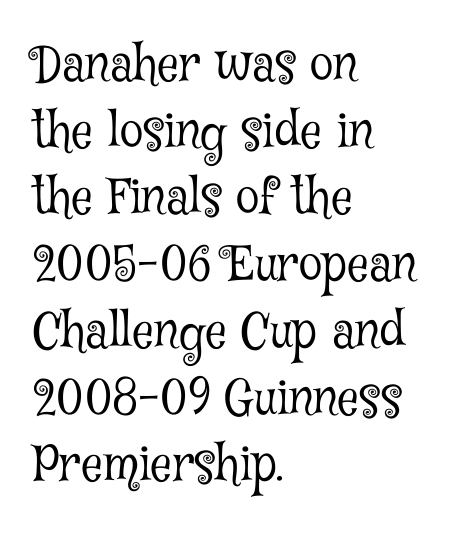
The image shows 48 px light, condensed serif type, upright; set left-aligned, normal line spacing (1.39x), normal letter spacing, not underlined; low stroke contrast and a medium x-height.
